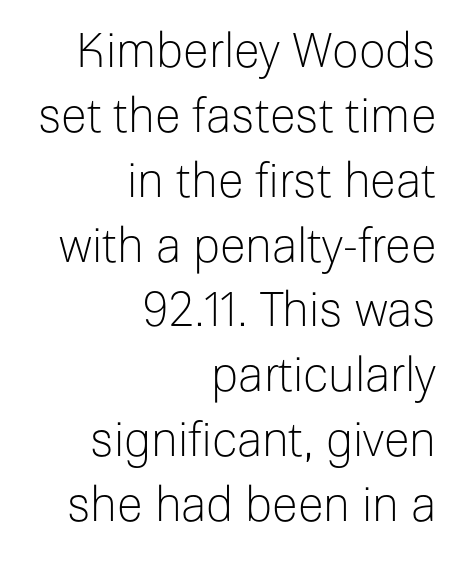
Q: Is the text bold? A: No.
Q: Is the text italic (slanted)? A: No, it is upright.
Q: Is the typeface a serif or a sans-serif typeface? A: Sans-serif.
Q: Is the text underlined? A: No.
Q: How is the paragraph aligned? A: Right-aligned.
Q: Is the spacing between letters normal or unusually wide? A: Normal.
Q: Is the spacing between lines tight, normal or loose? A: Normal.
Q: Width (condensed, normal, or wide)? A: Normal.
Q: Stroke contrast? A: Low.
Q: x-height? A: Medium.
Q: Monospaced? A: No.
